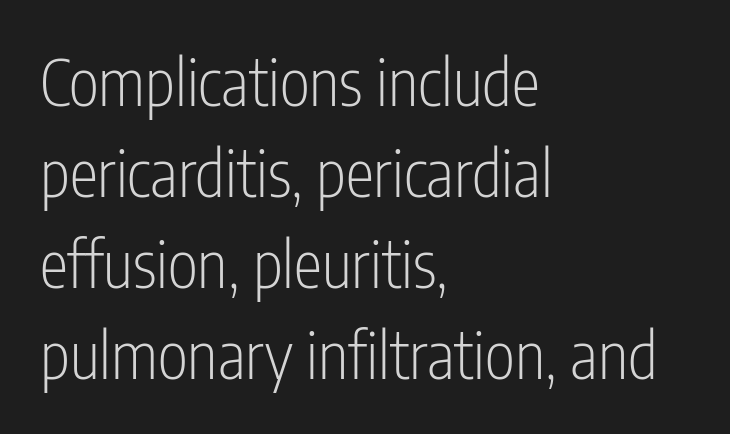
The type family on display is of the sans-serif kind. Letters rest on an invisible, unmarked baseline. The specimen reads as upright at a glance. The face looks like a standard text weight, possibly lighter. Line beginnings align vertically; line endings do not.
